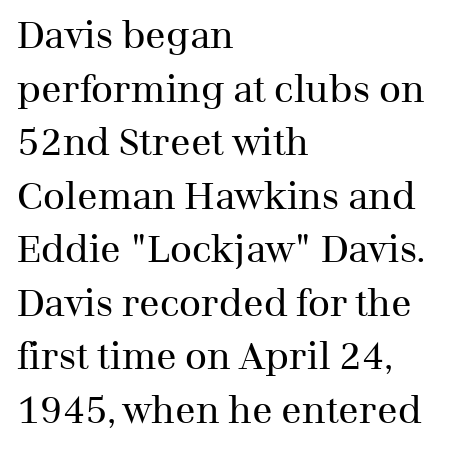
{"serif": "yes", "italic": "no", "bold": "no", "weight": "regular", "width": "normal", "stroke_contrast": "medium", "x_height": "medium", "monospaced": "no", "underline": "no", "align": "left", "line_spacing": "normal", "line_spacing_ratio": 1.41, "letter_spacing": "normal", "letter_spacing_em": 0.0, "glyph_px": 38}
